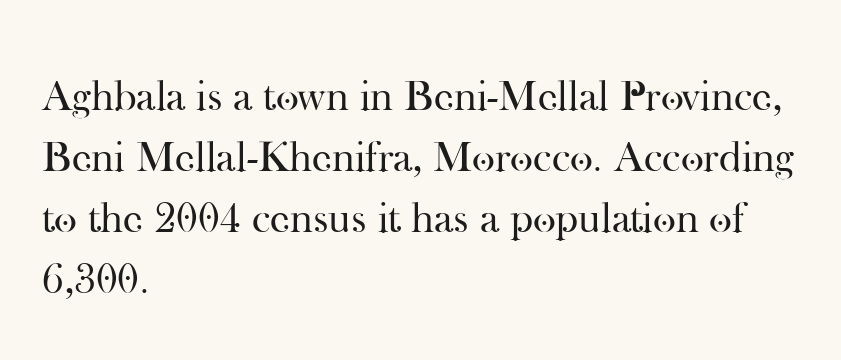
The image shows 44 px regular-weight serif type, upright; set left-aligned, normal line spacing (1.39x), normal letter spacing, not underlined; high stroke contrast and a small x-height.
